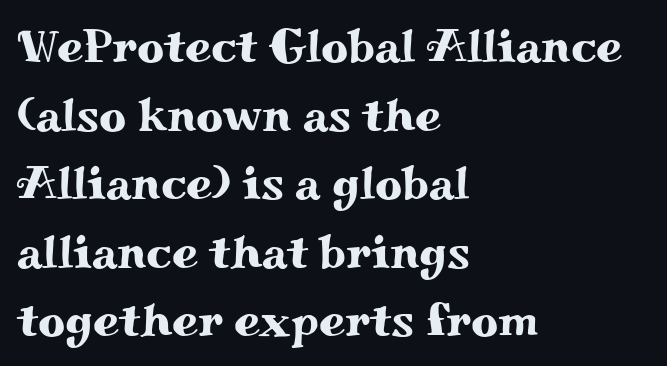
Has an underline been added? It has not. Compared with a centered layout, this one pins lines to the left instead. These lines are rendered in a variable-pitch font. These lines were composed using upright roman letters. This sample uses a serif face. Vertically, the passage feels balanced, rows spaced as you'd expect.
